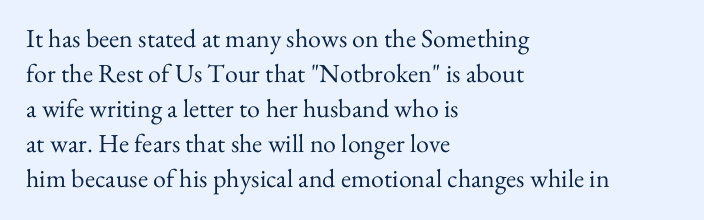
Q: Is the text bold? A: No.
Q: Is the text italic (slanted)? A: No, it is upright.
Q: Is the text underlined? A: No.
Q: How is the paragraph aligned? A: Left-aligned.
Q: Is the spacing between letters normal or unusually wide? A: Normal.
Q: Is the spacing between lines tight, normal or loose? A: Normal.
